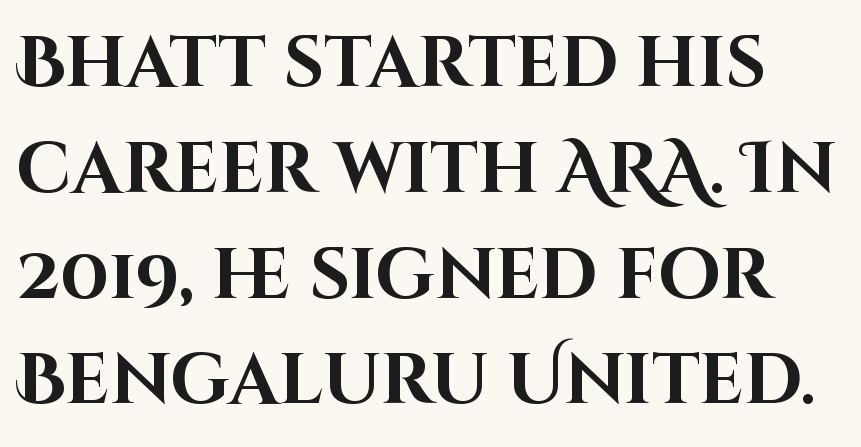
Q: Is the text bold? A: Yes.
Q: Is the text italic (slanted)? A: No, it is upright.
Q: Is the typeface a serif or a sans-serif typeface? A: Sans-serif.
Q: Is the text underlined? A: No.
Q: Is the spacing between letters normal or unusually wide? A: Normal.
Q: Is the spacing between lines tight, normal or loose? A: Normal.
Q: Width (condensed, normal, or wide)? A: Normal.
Q: Stroke contrast? A: High.
Q: x-height? A: Large.
Q: Monospaced? A: No.
